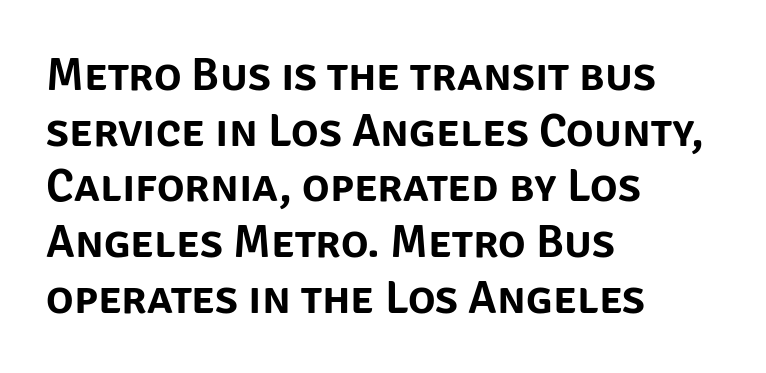
The image shows 46 px sans-serif type, upright; set left-aligned, line spacing 1.21x, normal letter spacing, not underlined; low stroke contrast and a large x-height.
